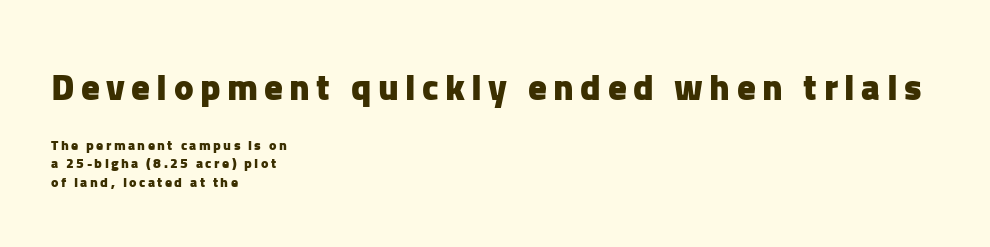
{"serif": "no", "italic": "no", "bold": "yes", "weight": "heavy", "width": "normal", "stroke_contrast": "low", "x_height": "medium", "monospaced": "no", "underline": "no", "align": "left", "line_spacing": "normal", "line_spacing_ratio": 1.35, "larger_block": "first", "size_ratio": 2.64, "glyph_px": 37}
